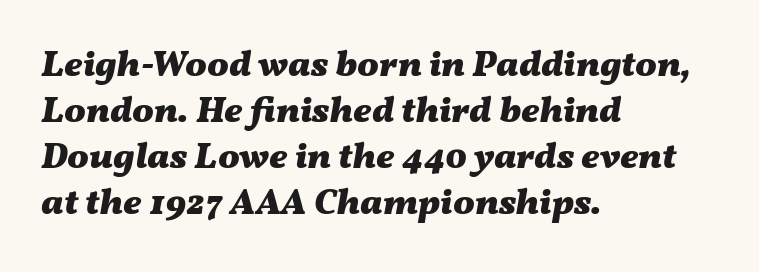
The image shows 36 px heavy, wide type, italic (leaning right); set left-aligned, normal line spacing (1.28x), normal letter spacing, not underlined; medium stroke contrast and a medium x-height.
